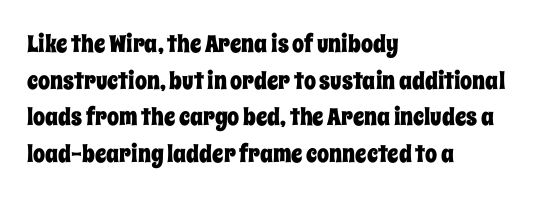
{"italic": "no", "underline": "no", "align": "left", "line_spacing": "normal", "line_spacing_ratio": 1.53, "letter_spacing": "normal", "letter_spacing_em": 0.0, "glyph_px": 24}
